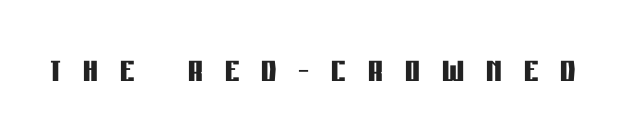
Q: Is the text bold? A: Yes.
Q: Is the text italic (slanted)? A: No, it is upright.
Q: Is the typeface a serif or a sans-serif typeface? A: Sans-serif.
Q: Is the text underlined? A: No.
Q: Is the spacing between letters normal or unusually wide? A: Unusually wide.
Q: Width (condensed, normal, or wide)? A: Condensed.
Q: Stroke contrast? A: Low.
Q: x-height? A: Large.
Q: Monospaced? A: No.
